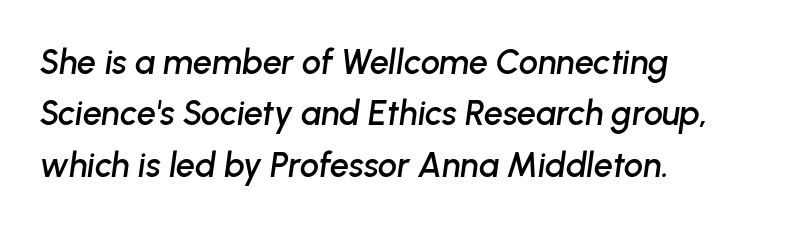
{"italic": "yes", "lean": "right", "slant_degrees": 8, "width": "normal", "stroke_contrast": "low", "x_height": "medium", "monospaced": "no", "underline": "no", "align": "left", "line_spacing": "normal", "line_spacing_ratio": 1.51, "letter_spacing": "normal", "letter_spacing_em": 0.0, "glyph_px": 34}
